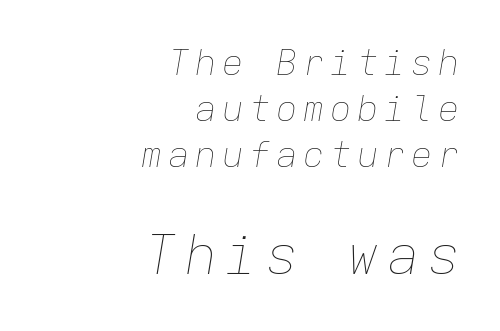
{"italic": "yes", "lean": "right", "slant_degrees": 9, "bold": "no", "weight": "thin", "width": "normal", "stroke_contrast": "low", "x_height": "medium", "monospaced": "yes", "underline": "no", "align": "right", "line_spacing": "normal", "line_spacing_ratio": 1.28, "larger_block": "second", "size_ratio": 1.5, "glyph_px": 54}
